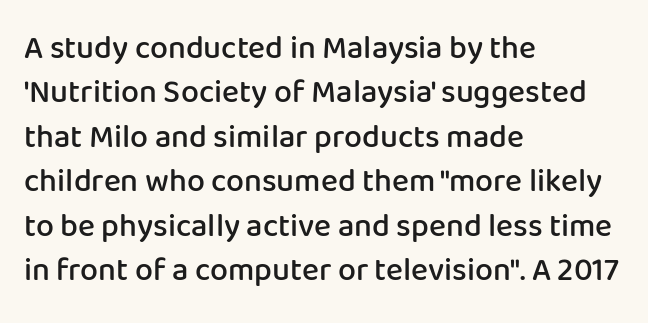
The letterforms sit shoulder to shoulder at normal distance. Quick note: not italic, upright. This sample keeps an unexceptional amount of space between lines. Look at the bottom of the vertical strokes: they stop flat, with no serifs. This is the in-between weight designers call semibold or demi. Clear beneath every line of the passage.
